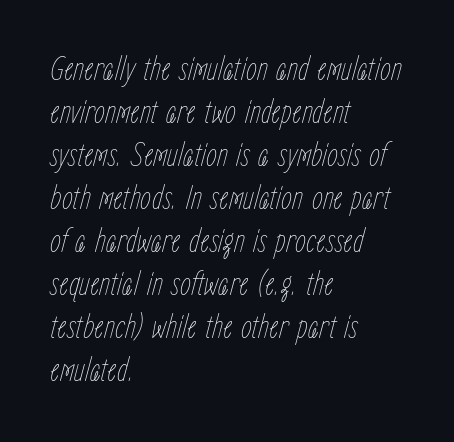
An italicized treatment has been applied to the whole sample. The rendering uses natural spacing where letterforms have individual widths. A bare baseline throughout the passage. Where is the straight margin? On the left. The strokes carry an ordinary text weight at most. How are the letters spaced? Ordinarily, with no added tracking.
